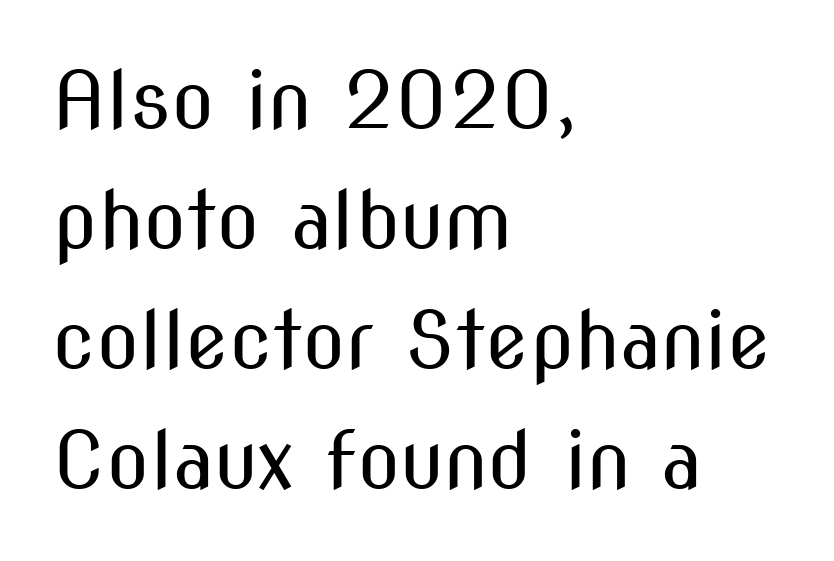
Q: Is the text bold? A: No.
Q: Is the text italic (slanted)? A: No, it is upright.
Q: Is the typeface a serif or a sans-serif typeface? A: Sans-serif.
Q: Is the text underlined? A: No.
Q: How is the paragraph aligned? A: Left-aligned.
Q: Is the spacing between letters normal or unusually wide? A: Normal.
Q: Is the spacing between lines tight, normal or loose? A: Normal.
Q: Width (condensed, normal, or wide)? A: Condensed.
Q: Stroke contrast? A: Medium.
Q: x-height? A: Medium.
Q: Monospaced? A: No.
